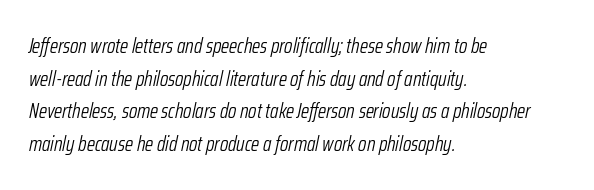
The image shows 21 px text type, italic (leaning right); set left-aligned, normal line spacing (1.55x), normal letter spacing, not underlined.
